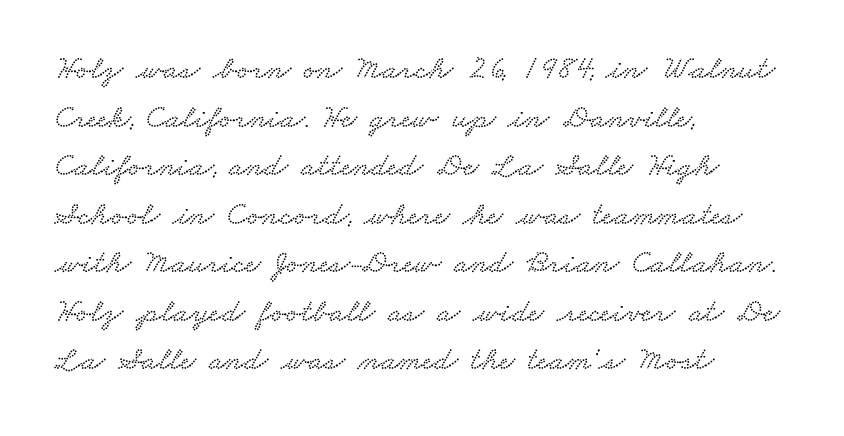
The setting favours the left margin, as ordinary paragraphs usually do. Is the letter spacing exaggerated? No — it looks like the ordinary default. Underline: absent. This sample uses a serif face. Leading matches the norm, producing a regular column. Character widths vary here, with narrow letters taking less room than wide ones.
